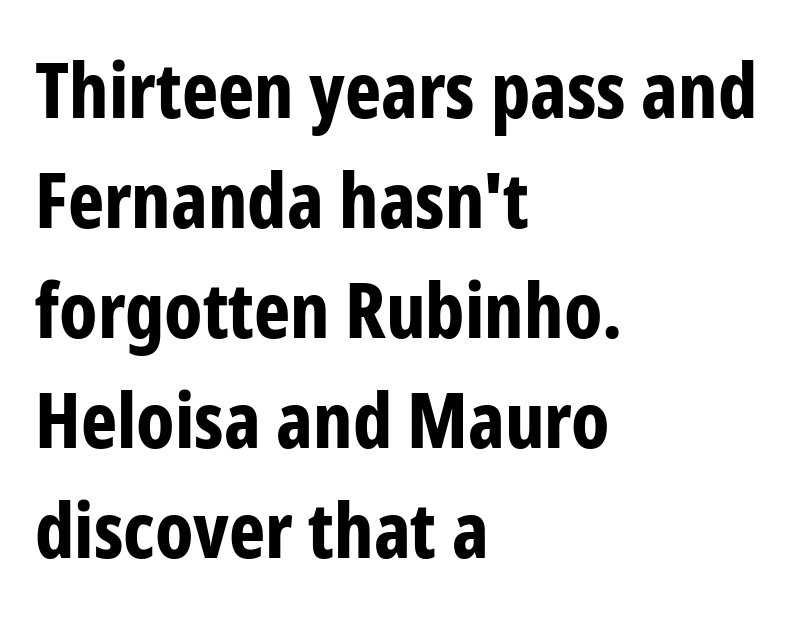
Q: Is the text bold? A: Yes.
Q: Is the text italic (slanted)? A: No, it is upright.
Q: Is the typeface a serif or a sans-serif typeface? A: Sans-serif.
Q: Is the text underlined? A: No.
Q: How is the paragraph aligned? A: Left-aligned.
Q: Is the spacing between letters normal or unusually wide? A: Normal.
Q: Is the spacing between lines tight, normal or loose? A: Normal.
Q: Width (condensed, normal, or wide)? A: Condensed.
Q: Stroke contrast? A: Low.
Q: x-height? A: Medium.
Q: Monospaced? A: No.
